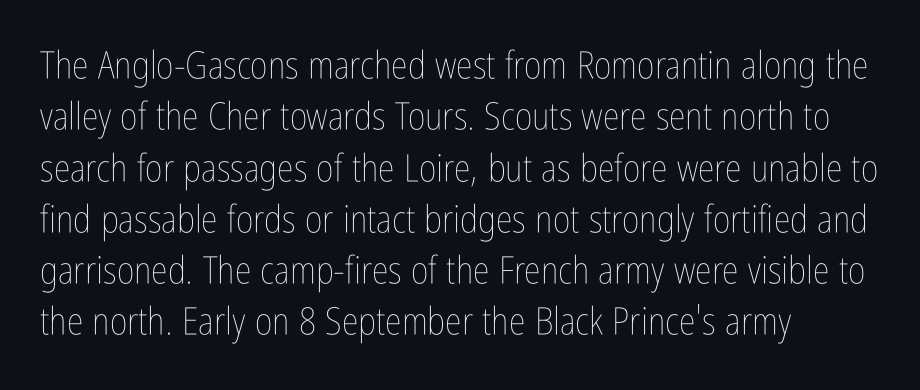
Posture: straight, roman, zero tilt. The gap between lines stays unmarked. The letters advance in unequal steps, a hallmark of proportional type. Stroke thickness stays within the range of a standard reading face or lighter. Leading matches the norm, producing a regular column. In CSS terms this would be text-align: left.
